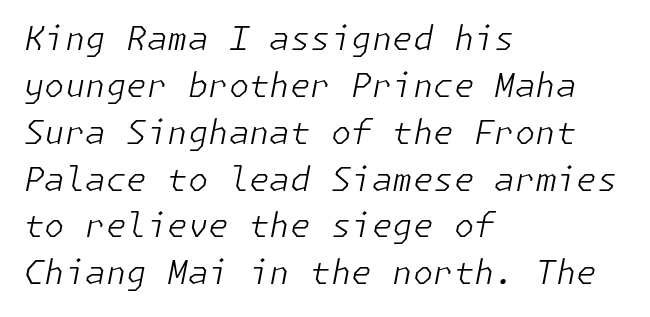
The image shows 33 px light type, italic (leaning right); set left-aligned, normal line spacing (1.42x), normal letter spacing, not underlined; low stroke contrast and a medium x-height.
